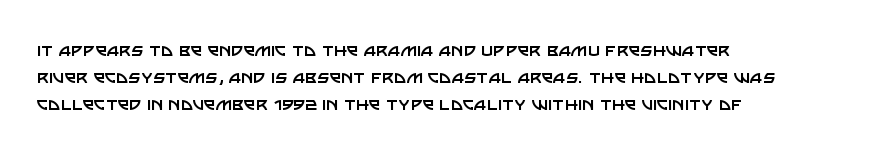
{"italic": "no", "bold": "no", "underline": "no", "align": "left", "line_spacing": "normal", "line_spacing_ratio": 1.28, "letter_spacing": "normal", "letter_spacing_em": 0.0, "glyph_px": 21}
